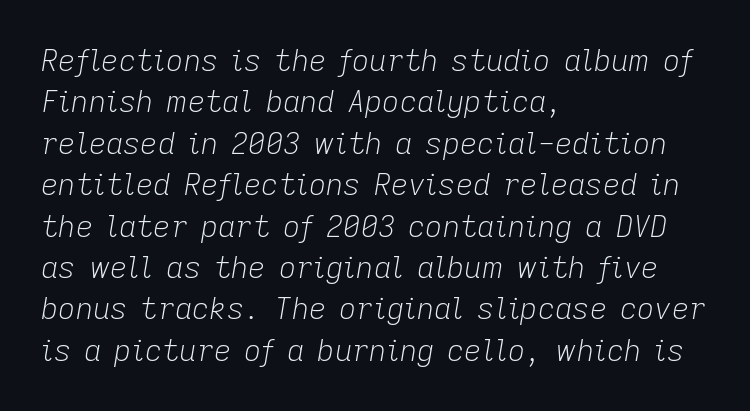
{"italic": "yes", "lean": "right", "slant_degrees": 9, "bold": "no", "weight": "light", "width": "normal", "stroke_contrast": "low", "x_height": "medium", "monospaced": "no", "underline": "no", "align": "left", "line_spacing": "normal", "line_spacing_ratio": 1.38, "letter_spacing": "normal", "letter_spacing_em": 0.0, "glyph_px": 30}
